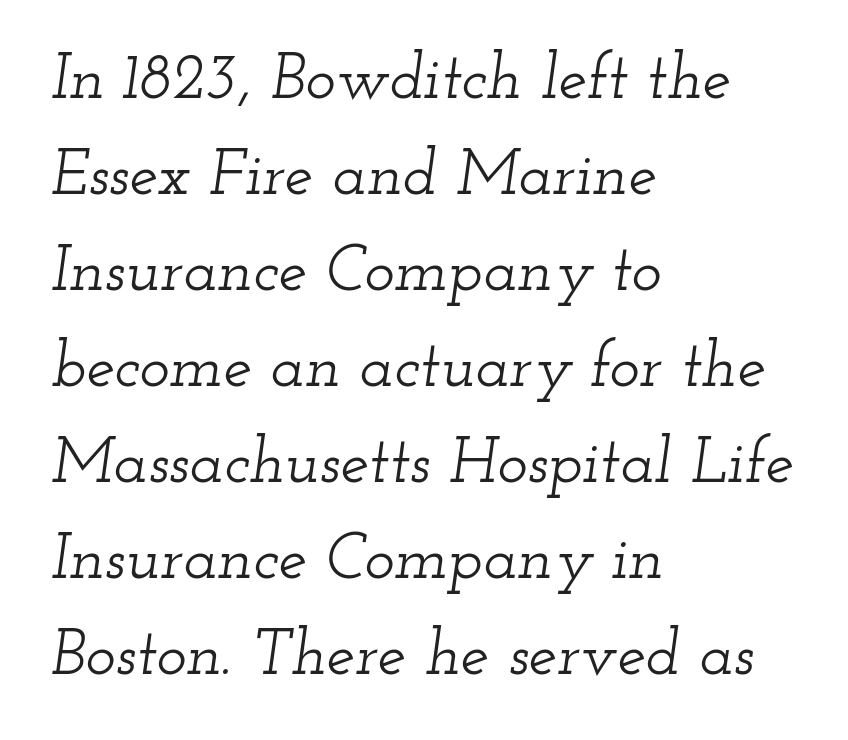
Q: Is the text italic (slanted)? A: Yes, it leans right by about 12 degrees.
Q: Is the typeface a serif or a sans-serif typeface? A: Serif.
Q: Is the text underlined? A: No.
Q: How is the paragraph aligned? A: Left-aligned.
Q: Is the spacing between letters normal or unusually wide? A: Normal.
Q: Is the spacing between lines tight, normal or loose? A: Normal.
Q: Width (condensed, normal, or wide)? A: Wide.
Q: Stroke contrast? A: Low.
Q: x-height? A: Small.
Q: Monospaced? A: No.
